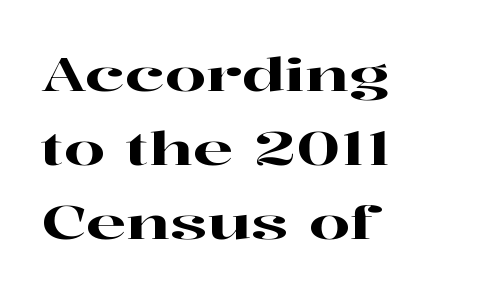
You can tell from the footed stems that serif type was used. Varying glyph widths throughout — classic text-font behaviour. Nope, not italic — everything's standing straight. The text block is weighted toward the left margin, trailing off unevenly rightward. Summary of vertical rhythm: regular, with standard interline spacing.
